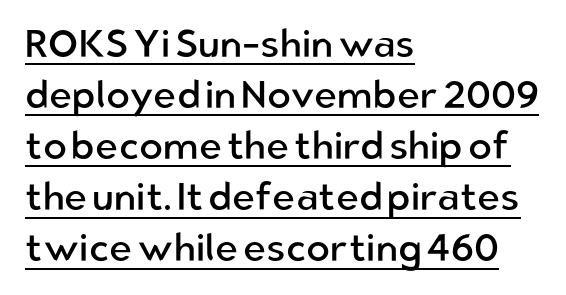
Q: Is the text bold? A: No.
Q: Is the text italic (slanted)? A: No, it is upright.
Q: Is the typeface a serif or a sans-serif typeface? A: Sans-serif.
Q: Is the text underlined? A: Yes.
Q: How is the paragraph aligned? A: Left-aligned.
Q: Is the spacing between letters normal or unusually wide? A: Normal.
Q: Is the spacing between lines tight, normal or loose? A: Normal.
Q: Width (condensed, normal, or wide)? A: Normal.
Q: Stroke contrast? A: Low.
Q: x-height? A: Medium.
Q: Monospaced? A: No.
